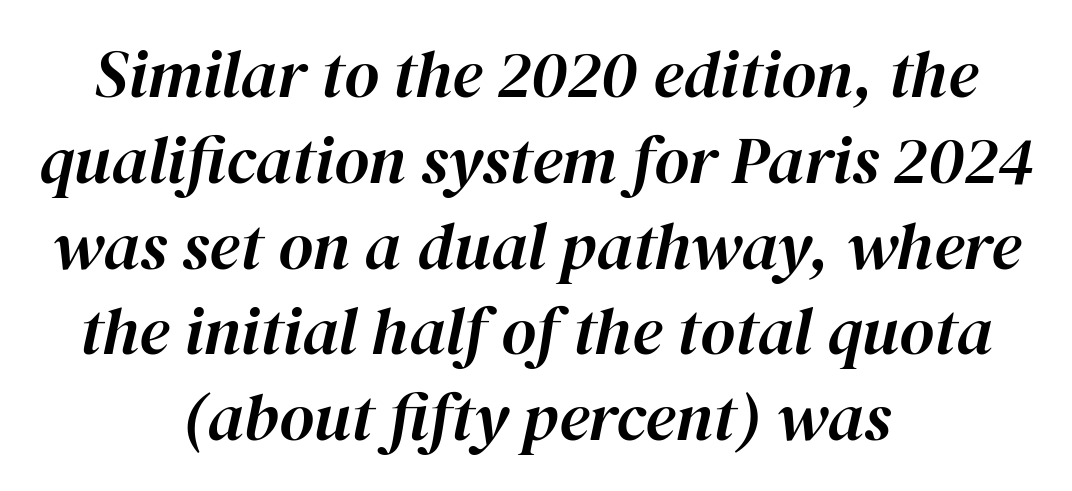
The image shows 67 px text type, italic (leaning right); set centered, normal line spacing (1.28x), normal letter spacing, not underlined; high stroke contrast and a medium x-height.
